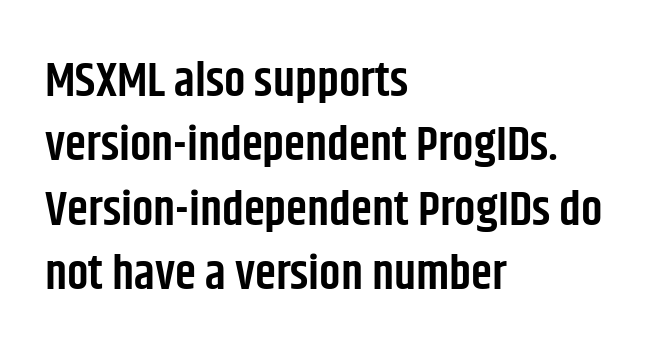
{"serif": "no", "italic": "no", "bold": "semi", "weight": "semibold", "width": "condensed", "stroke_contrast": "low", "x_height": "large", "monospaced": "no", "underline": "no", "align": "left", "line_spacing": "normal", "line_spacing_ratio": 1.34, "letter_spacing": "normal", "letter_spacing_em": 0.0, "glyph_px": 48}
